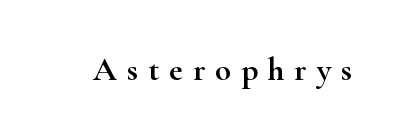
Beneath every word, the page is bare. Varying glyph widths throughout — classic text-font behaviour. The face used here is seriffed, in the tradition of book romans. You can tell it's not italic because the verticals are truly vertical. The gaps between neighbouring characters are conspicuously large.
